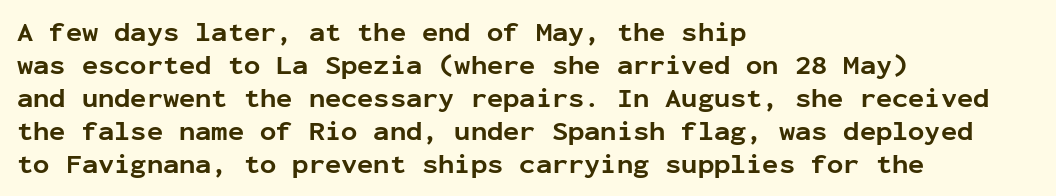
{"italic": "no", "bold": "yes", "underline": "no", "align": "left", "line_spacing_ratio": 1.22, "letter_spacing": "normal", "letter_spacing_em": 0.0, "glyph_px": 27}
